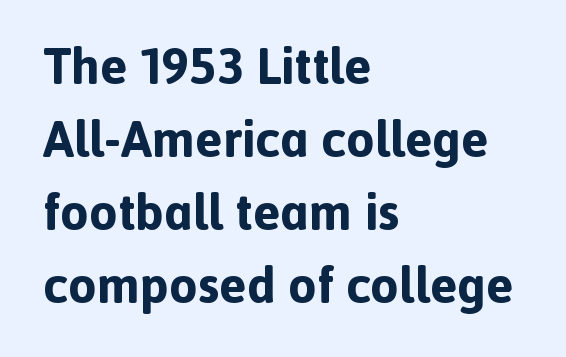
The image shows 51 px bold sans-serif type, upright; set left-aligned, normal line spacing (1.43x), normal letter spacing, not underlined; a medium x-height.
